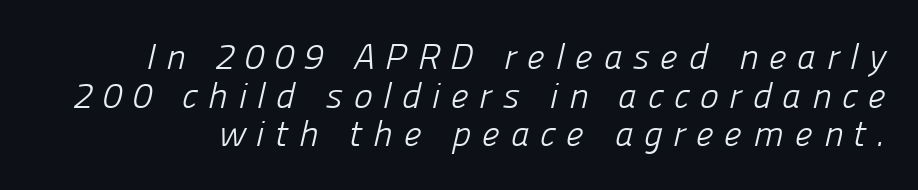
The font is comparable to plain body text, perhaps lighter. Spacing verdict: proportional, widths tailored to each character. Students, observe: this is what under-led, compact text looks like. Compared with typical body copy, the letter spacing here is much looser. You can tell from the bare stems that sans-serif type was used. This rendering features lettering with no underline.
